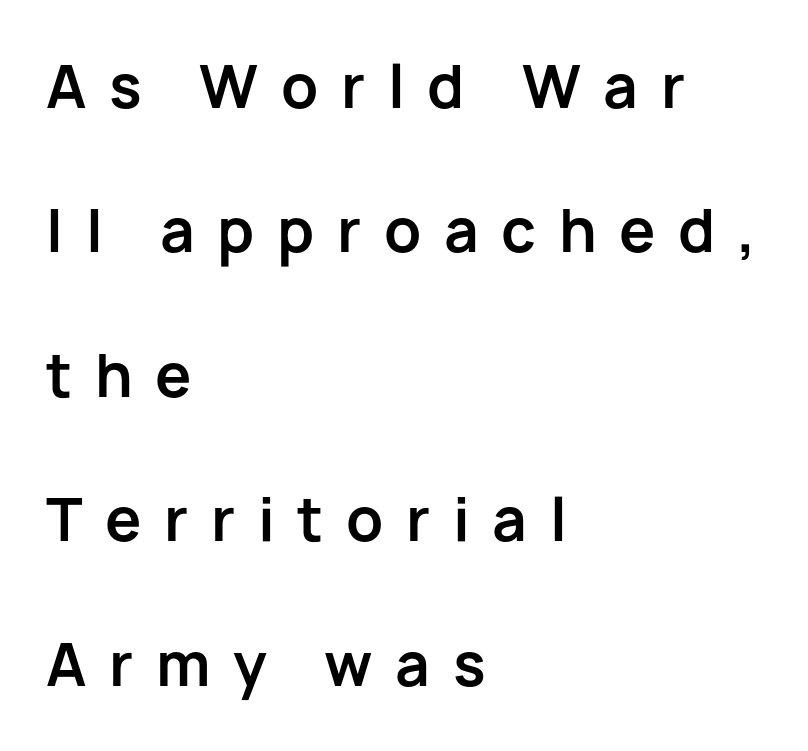
The image shows 58 px bold sans-serif type, upright; set left-aligned, loose line spacing (2.49x), unusually wide letter spacing (+0.39 em), not underlined; low stroke contrast and a medium x-height.
